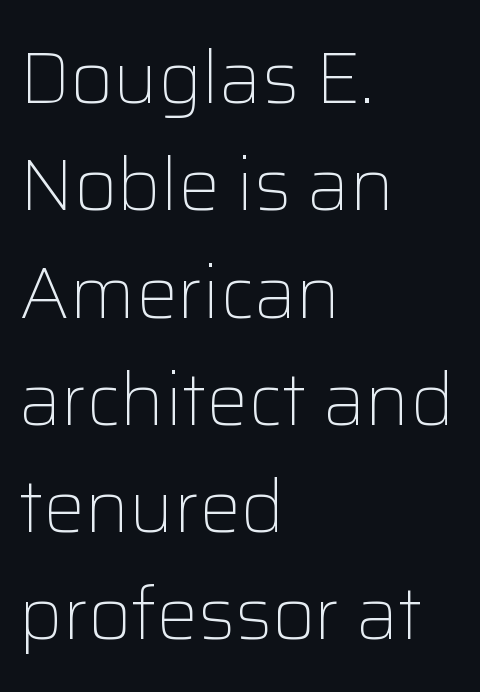
{"serif": "no", "italic": "no", "bold": "no", "weight": "light", "width": "normal", "stroke_contrast": "low", "x_height": "medium", "monospaced": "no", "underline": "no", "align": "left", "line_spacing": "normal", "line_spacing_ratio": 1.45, "letter_spacing": "normal", "letter_spacing_em": 0.0, "glyph_px": 74}
